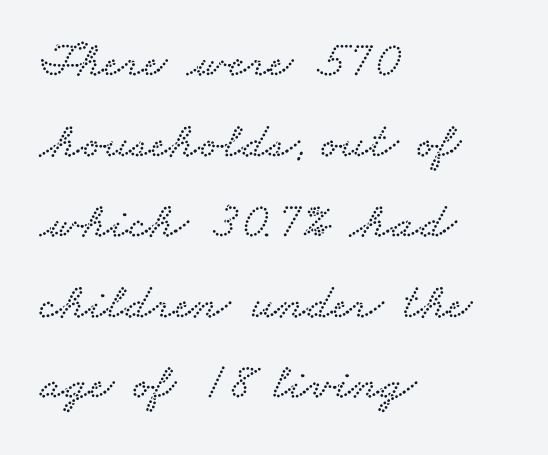
Q: Is the typeface a serif or a sans-serif typeface? A: Serif.
Q: Is the text underlined? A: No.
Q: How is the paragraph aligned? A: Left-aligned.
Q: Is the spacing between letters normal or unusually wide? A: Normal.
Q: Is the spacing between lines tight, normal or loose? A: Normal.
Q: Width (condensed, normal, or wide)? A: Wide.
Q: Stroke contrast? A: Low.
Q: x-height? A: Small.
Q: Monospaced? A: No.
